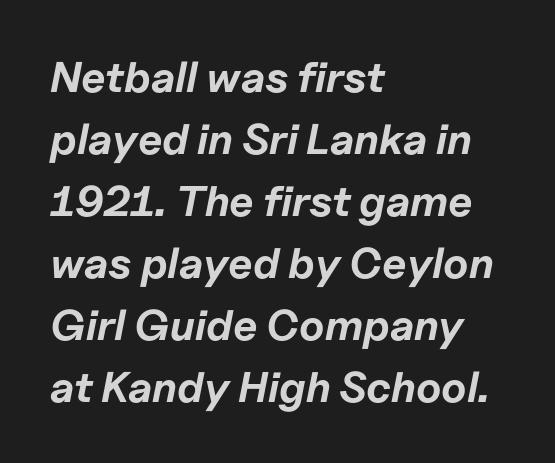
{"italic": "yes", "lean": "right", "slant_degrees": 11, "bold": "yes", "weight": "bold", "width": "normal", "stroke_contrast": "low", "x_height": "medium", "monospaced": "no", "underline": "no", "align": "left", "line_spacing": "normal", "line_spacing_ratio": 1.44, "letter_spacing": "normal", "letter_spacing_em": 0.0, "glyph_px": 43}
